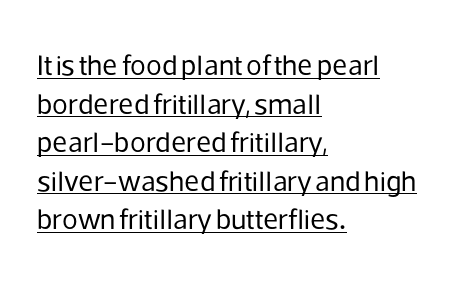
Honestly, the letter spacing is just normal — you wouldn't notice it. The block of text has a typical density, with ordinary space between rows. Letterform terminals end flat and unadorned throughout the passage. The rendering uses natural spacing where letterforms have individual widths. The paragraph shown leans on its left margin.
